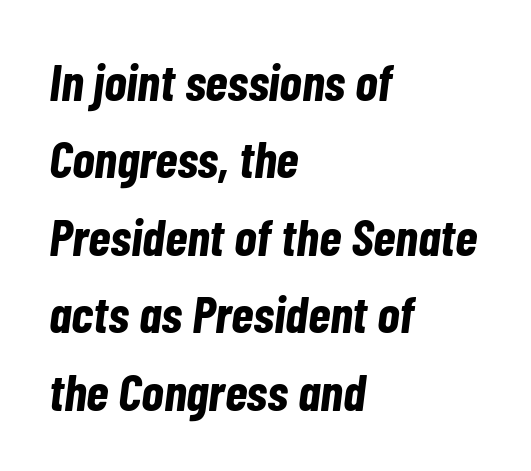
Leftover space on each line is placed entirely after the last word. A typesetter would call this proportional, since set widths differ per character. In terms of weight, the rendering is a true, heavy bold. The specimen reads as italic at a glance. Evenly set lines give the paragraph a standard silhouette. The baseline area is clear.
